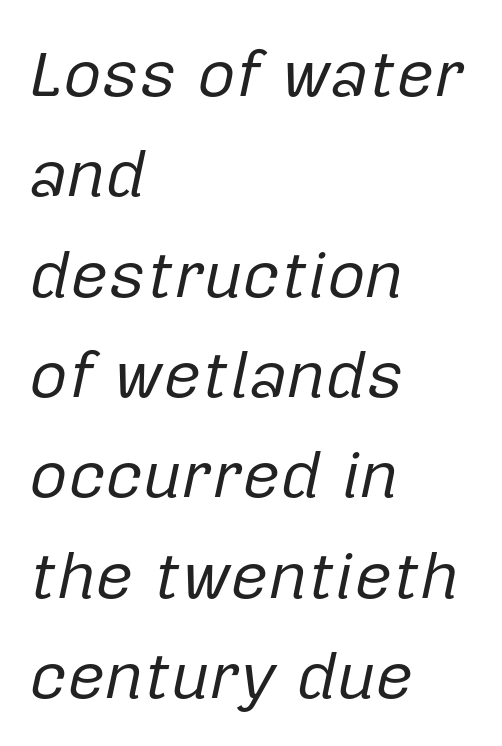
{"italic": "yes", "lean": "right", "slant_degrees": 12, "bold": "no", "weight": "regular", "width": "normal", "stroke_contrast": "low", "x_height": "medium", "monospaced": "no", "underline": "no", "align": "left", "line_spacing": "normal", "line_spacing_ratio": 1.52, "letter_spacing": "normal", "letter_spacing_em": 0.0, "glyph_px": 66}
